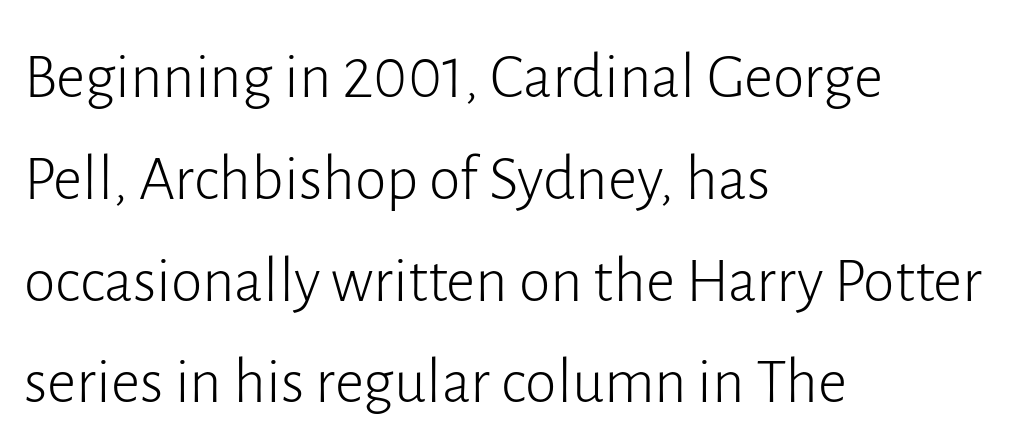
{"serif": "no", "italic": "no", "bold": "no", "weight": "light", "width": "normal", "stroke_contrast": "low", "x_height": "medium", "monospaced": "no", "underline": "no", "align": "left", "line_spacing": "normal", "line_spacing_ratio": 1.59, "letter_spacing": "normal", "letter_spacing_em": 0.0, "glyph_px": 64}
